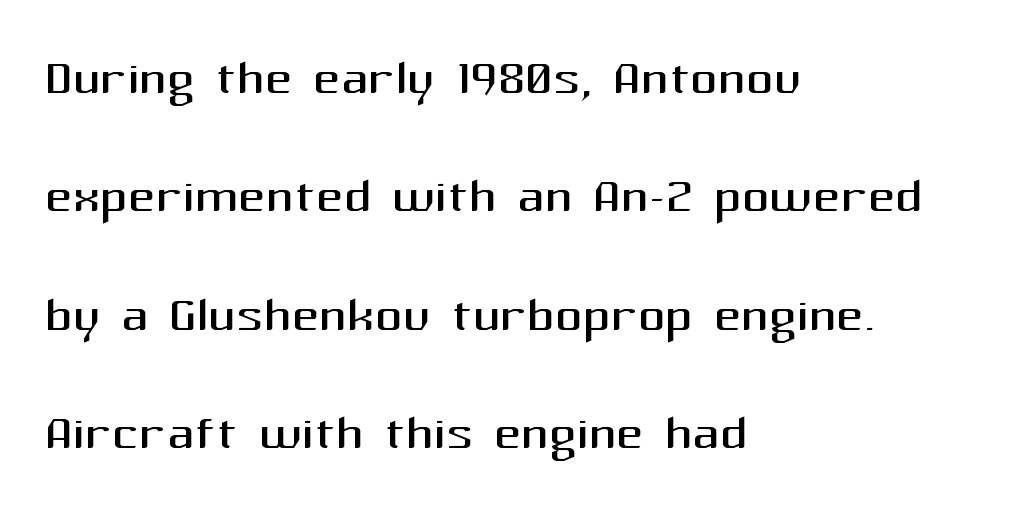
This sample has the flowing, uneven cadence of proportional lettering. Does extra space separate the letters? No, they use regular spacing. No italicization has been applied; the sample stays upright. The lines are quadded left. Type without underlining.
